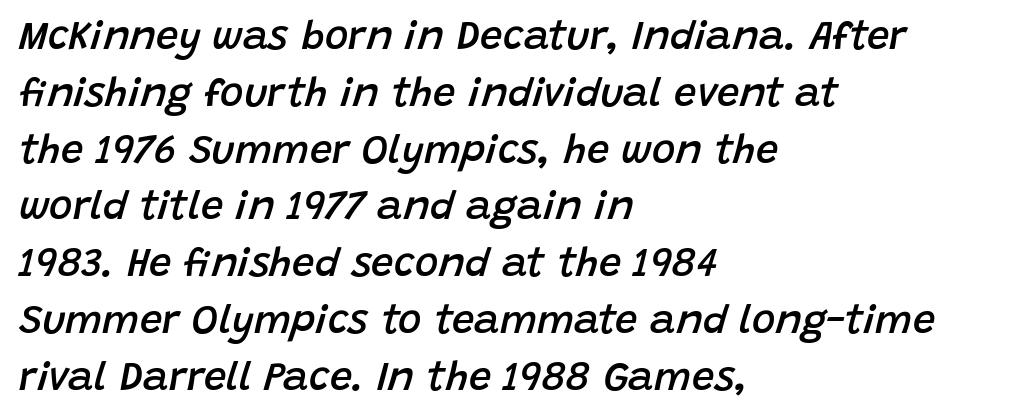
{"italic": "yes", "lean": "right", "slant_degrees": 15, "bold": "semi", "weight": "semibold", "width": "normal", "stroke_contrast": "low", "x_height": "large", "monospaced": "no", "underline": "no", "align": "left", "line_spacing": "normal", "line_spacing_ratio": 1.42, "letter_spacing": "normal", "letter_spacing_em": 0.0, "glyph_px": 40}
